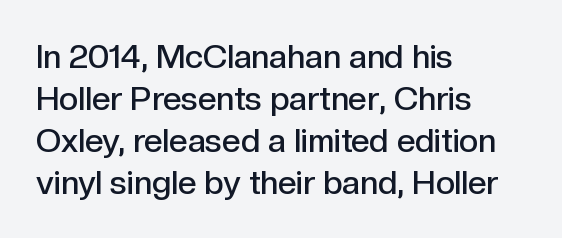
The lines sit at an ordinary, default distance from one another. As a designer I'd log this as weight 600, semibold. Each row of text sits above clean, open space. It's the straight-up-and-down kind of type. Varying glyph widths throughout — classic text-font behaviour.
